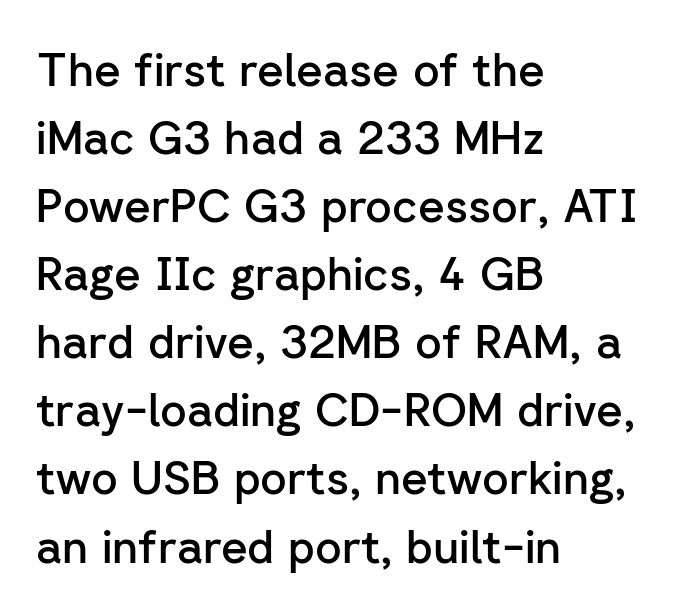
{"serif": "no", "italic": "no", "bold": "semi", "weight": "semibold", "width": "normal", "stroke_contrast": "low", "x_height": "medium", "monospaced": "no", "underline": "no", "align": "left", "line_spacing": "normal", "line_spacing_ratio": 1.48, "letter_spacing": "normal", "letter_spacing_em": 0.0, "glyph_px": 46}
